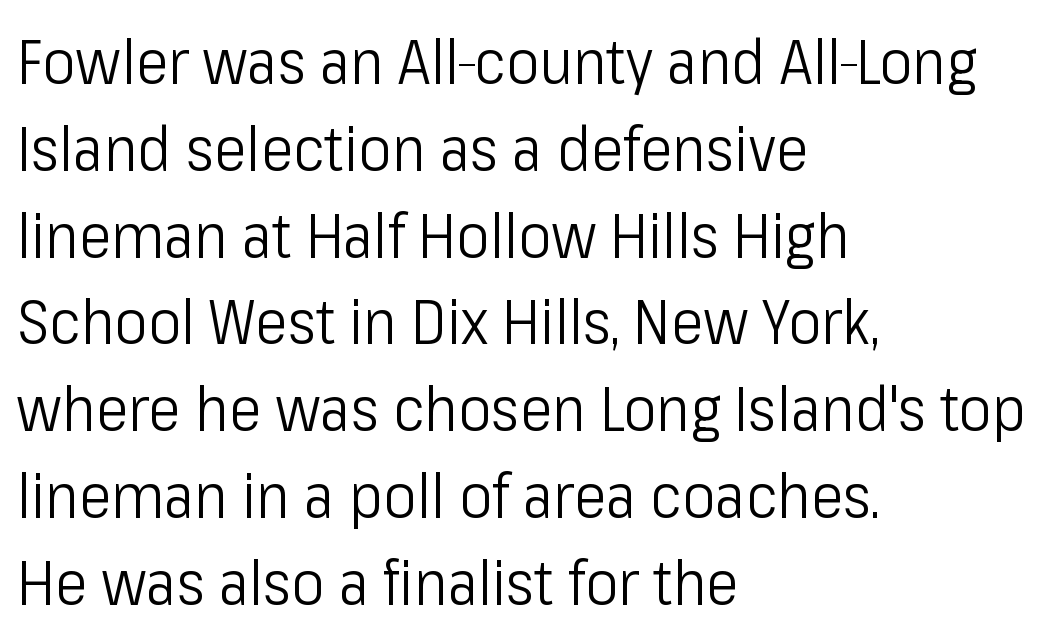
The image shows 62 px light, condensed sans-serif type, upright; set left-aligned, normal line spacing (1.4x), normal letter spacing, not underlined; low stroke contrast and a medium x-height.
